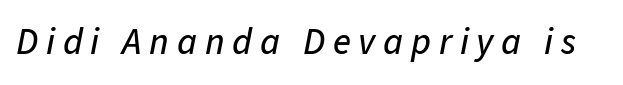
{"italic": "yes", "lean": "right", "slant_degrees": 11, "width": "normal", "stroke_contrast": "low", "x_height": "medium", "monospaced": "no", "underline": "no", "letter_spacing": "wide", "letter_spacing_em": 0.21, "glyph_px": 37}
